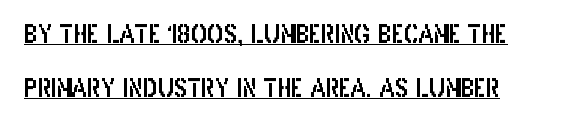
The axis of the letterforms is exactly vertical. Tracking value appears to be zero — textbook default spacing. The specimen includes a rule beneath the text block's lines. How would I describe the line gaps? Wide and relaxed.
